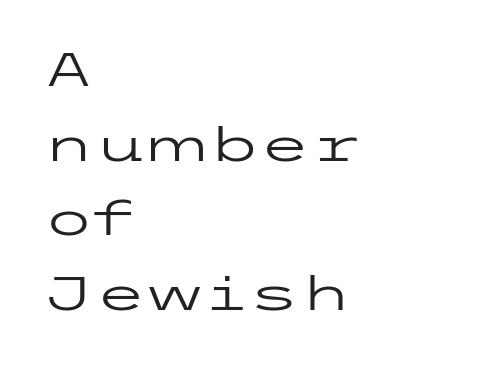
One-word summary of the alignment: left. The passage shown is typeset with a sans-serif family. Check under the words: just untouched page. Nothing unusual about the tracking: characters are spaced as the font intends. What's the leading like? Ordinary, nothing unusual.
